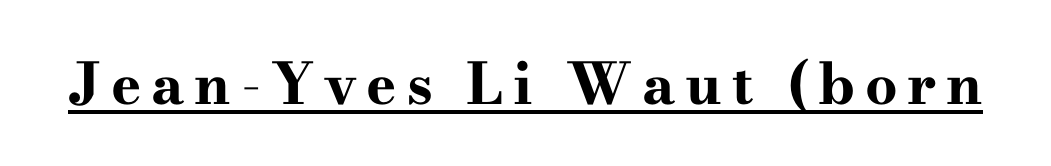
Compared with undecorated copy, this sample adds a rule below the words. Font category for this specimen: serif. Think of a printed novel: that variable character pitch is what you see here. The lettering stays uniformly vertical, giving the passage a roman look. The glyphs have the mass of a bold cut.
